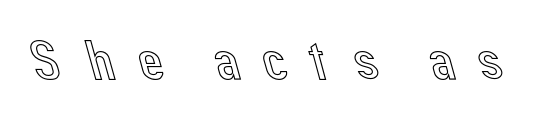
{"width": "normal", "x_height": "medium", "monospaced": "no", "underline": "no", "letter_spacing": "wide", "letter_spacing_em": 0.31, "glyph_px": 57}
